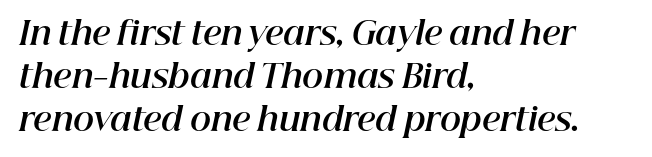
The gap between lines stays unmarked. Baseline-to-baseline distance is the conventional proportion of letter height. Glyph-to-glyph distance matches everyday printed text. This sample has the flowing, uneven cadence of proportional lettering.
